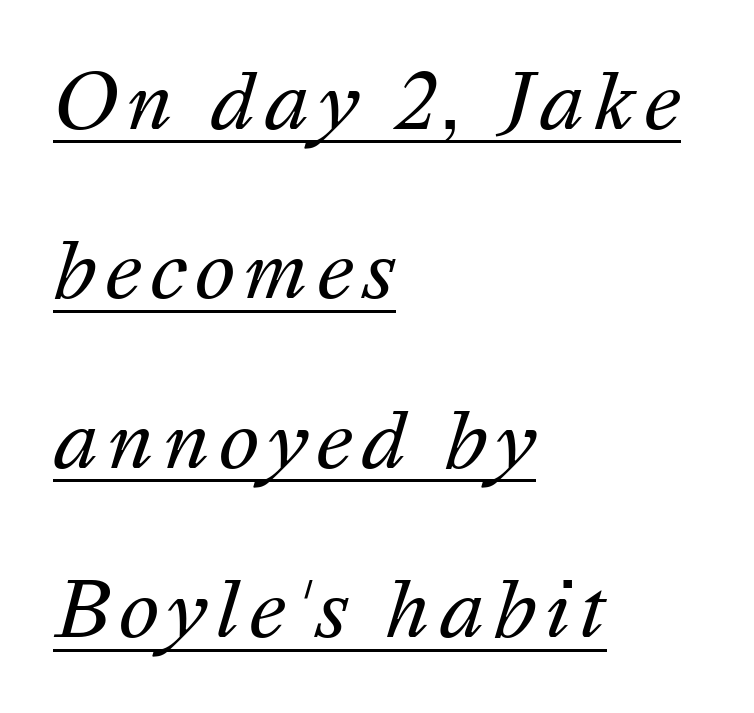
Q: Is the text bold? A: No.
Q: Is the text italic (slanted)? A: Yes, it leans right by about 16 degrees.
Q: Is the text underlined? A: Yes.
Q: How is the paragraph aligned? A: Left-aligned.
Q: Is the spacing between lines tight, normal or loose? A: Loose.
Q: Width (condensed, normal, or wide)? A: Normal.
Q: Stroke contrast? A: Medium.
Q: x-height? A: Medium.
Q: Monospaced? A: No.
